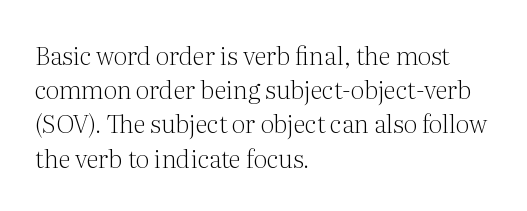
The image shows 25 px text type, upright; set left-aligned, normal line spacing (1.37x), normal letter spacing, not underlined.
